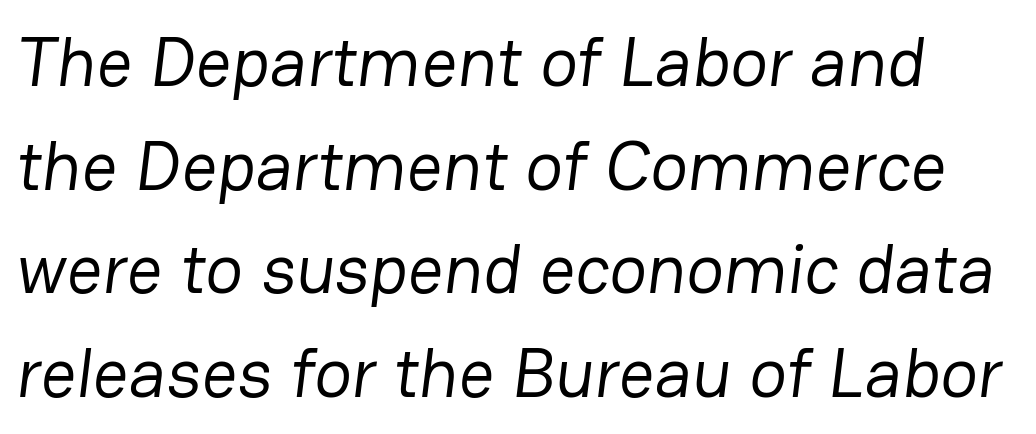
The image shows 70 px regular-weight sans-serif type; set normal line spacing (1.48x), normal letter spacing, not underlined; low stroke contrast and a medium x-height.
